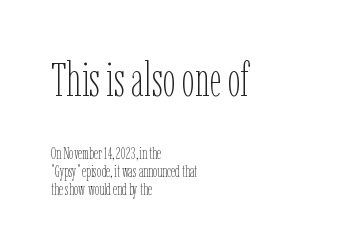
The image shows 47 px thin, condensed type, upright; set left-aligned, tight line spacing (1.15x), normal letter spacing, not underlined; the first (top) block is 2.94x larger; low stroke contrast and a medium x-height.
